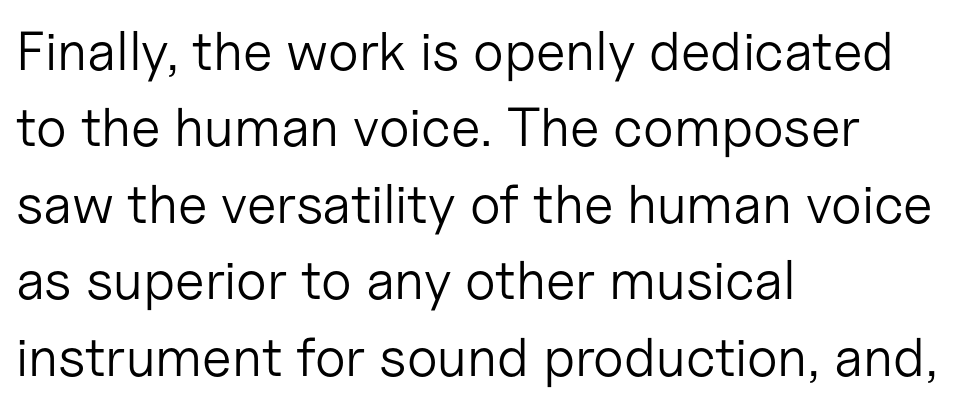
The image shows 55 px light sans-serif type, upright; set left-aligned, normal line spacing (1.39x), normal letter spacing, not underlined; low stroke contrast and a medium x-height.
